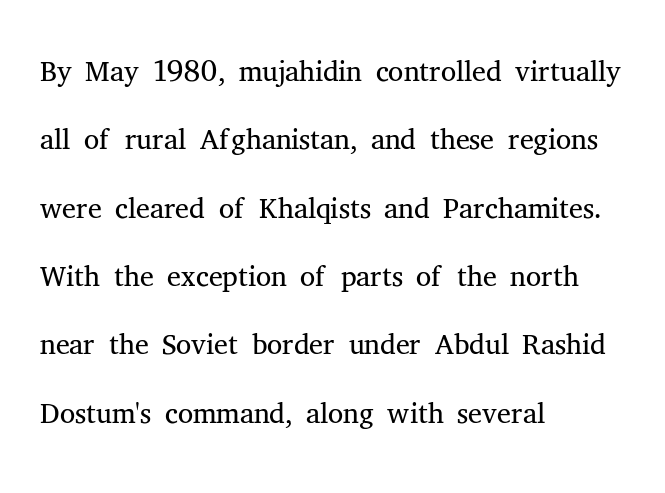
Q: Is the text bold? A: No.
Q: Is the text italic (slanted)? A: No, it is upright.
Q: Is the typeface a serif or a sans-serif typeface? A: Serif.
Q: Is the text underlined? A: No.
Q: How is the paragraph aligned? A: Left-aligned.
Q: Is the spacing between letters normal or unusually wide? A: Normal.
Q: Is the spacing between lines tight, normal or loose? A: Normal.
Q: Width (condensed, normal, or wide)? A: Normal.
Q: Stroke contrast? A: Medium.
Q: x-height? A: Medium.
Q: Monospaced? A: No.
